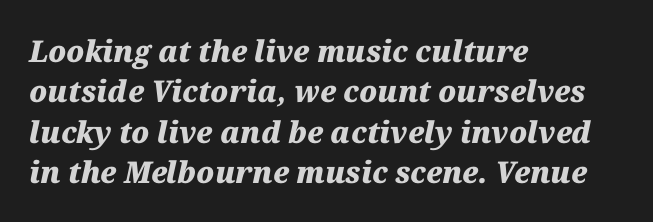
The image shows 30 px heavy type, italic (leaning right); set left-aligned, normal line spacing (1.35x), normal letter spacing, not underlined; medium stroke contrast and a medium x-height.
